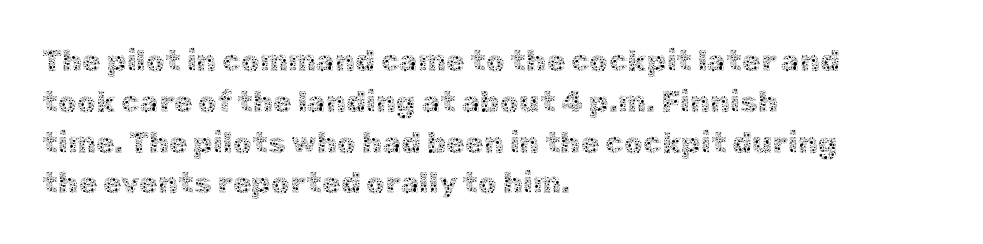
This sample uses plain, unmodified letter spacing. All the whitespace from short lines collects on the right. Varying glyph widths throughout — classic text-font behaviour. The weight tops out at a normal text grade. Compared with typical paragraphs, the rows here are spaced about the same. Any mark beneath the type? The region is blank.
